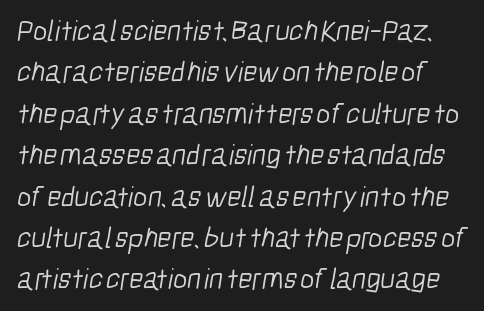
{"serif": "no", "bold": "no", "weight": "light", "width": "condensed", "stroke_contrast": "low", "x_height": "medium", "monospaced": "no", "underline": "no", "line_spacing": "normal", "line_spacing_ratio": 1.38, "letter_spacing": "normal", "letter_spacing_em": 0.0, "glyph_px": 30}
